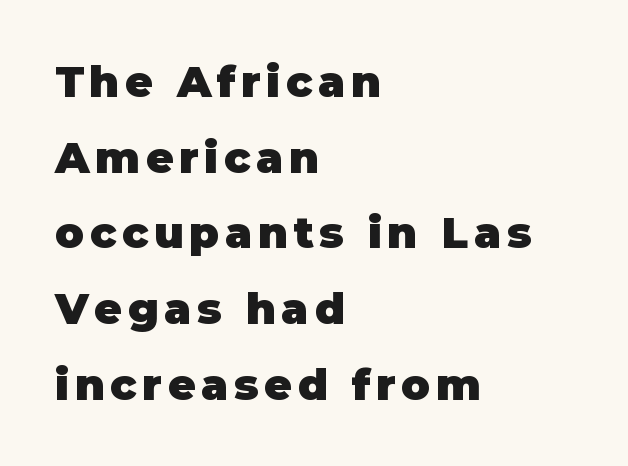
This is heavy type, rendered in bold. When letters stand straight like this, we call the style roman or upright. Each letter keeps its own natural width here, so spacing adapts to shape. The space directly below the letters is spotless. Is the block centered? No — it sits flush against the left margin.
